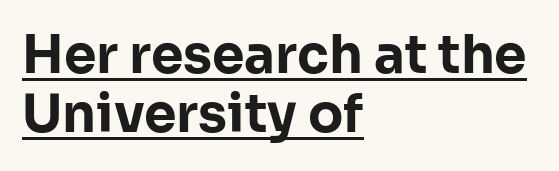
{"serif": "no", "italic": "no", "bold": "yes", "weight": "bold", "width": "normal", "stroke_contrast": "low", "x_height": "medium", "monospaced": "no", "underline": "yes", "align": "left", "line_spacing": "tight", "line_spacing_ratio": 1.14, "letter_spacing": "normal", "letter_spacing_em": 0.0, "glyph_px": 52}
